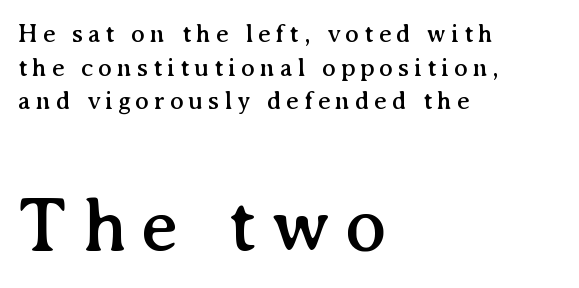
{"serif": "yes", "italic": "no", "width": "normal", "stroke_contrast": "medium", "x_height": "medium", "monospaced": "no", "underline": "no", "align": "left", "line_spacing": "normal", "line_spacing_ratio": 1.29, "larger_block": "second", "size_ratio": 3.0, "glyph_px": 78}
